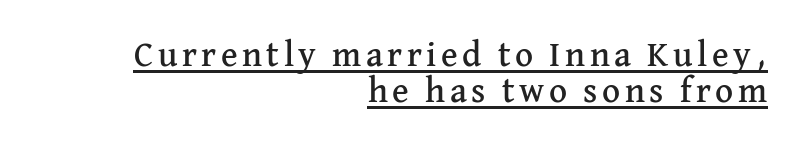
Q: Is the text italic (slanted)? A: No, it is upright.
Q: Is the typeface a serif or a sans-serif typeface? A: Serif.
Q: Is the text underlined? A: Yes.
Q: How is the paragraph aligned? A: Right-aligned.
Q: Is the spacing between lines tight, normal or loose? A: Tight.
Q: Width (condensed, normal, or wide)? A: Normal.
Q: Stroke contrast? A: Medium.
Q: x-height? A: Medium.
Q: Monospaced? A: No.
